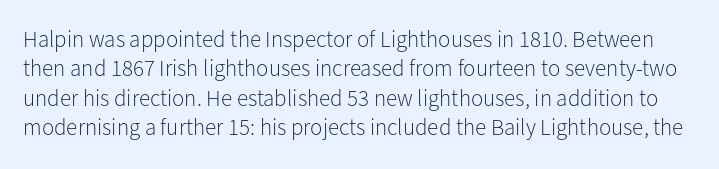
{"italic": "no", "bold": "no", "underline": "no", "line_spacing": "normal", "line_spacing_ratio": 1.28, "letter_spacing": "normal", "letter_spacing_em": 0.0, "glyph_px": 23}
